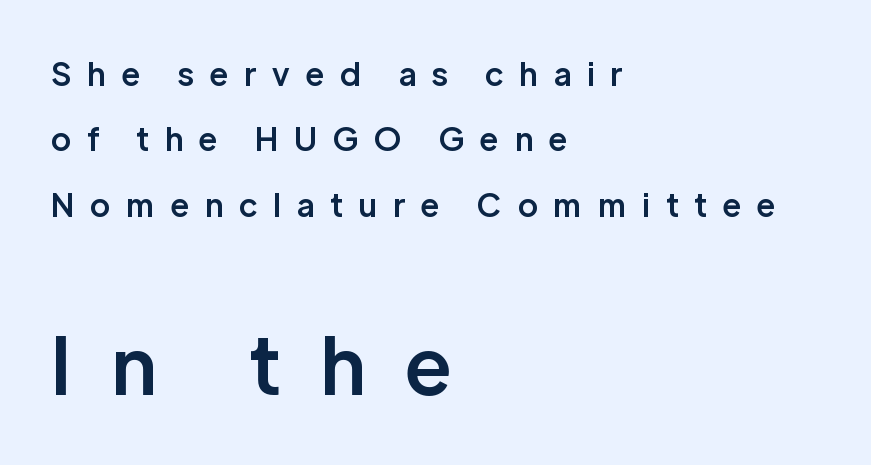
The image shows 79 px semibold sans-serif type, upright; set left-aligned, loose line spacing (2.04x), unusually wide letter spacing (+0.5 em), not underlined; the second (bottom) block is 2.47x larger; low stroke contrast and a medium x-height.
